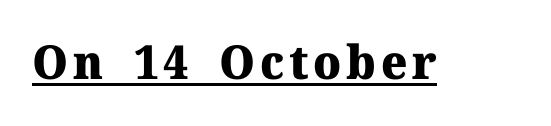
{"serif": "yes", "italic": "no", "bold": "yes", "weight": "heavy", "width": "normal", "stroke_contrast": "medium", "x_height": "medium", "monospaced": "no", "underline": "yes", "glyph_px": 47}
